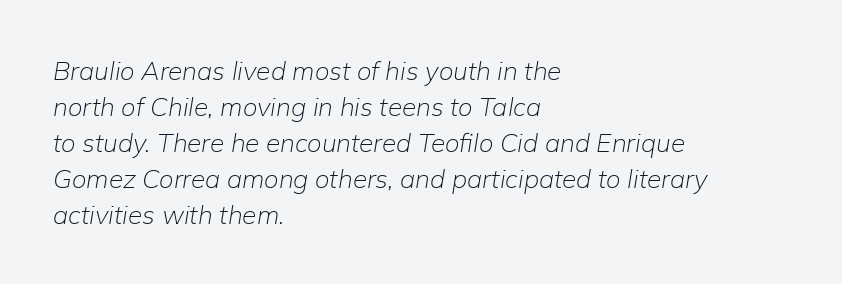
The image shows 26 px text type, italic (leaning right); set left-aligned, normal line spacing (1.38x), normal letter spacing, not underlined.
